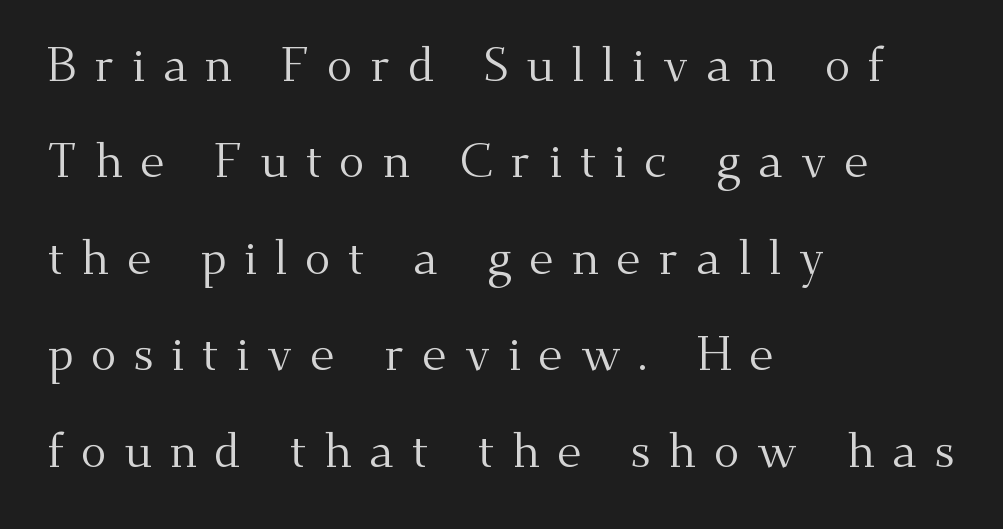
Widely set lines give the paragraph a tall, airy silhouette. This sample has the flowing, uneven cadence of proportional lettering. Caption: multi-line text, flush left, ragged right. Anything drawn beneath the words? Only blank space. Summary of weight: not heavy and not bold. The face used here is rendered with a markedly widened letterfit.
